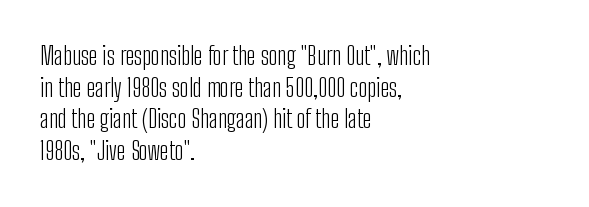
The characters are drawn with everyday or finer stroke widths. The string is rendered with underlining switched off. Leading matches the norm, producing a regular column. This sample uses plain, unmodified letter spacing.
